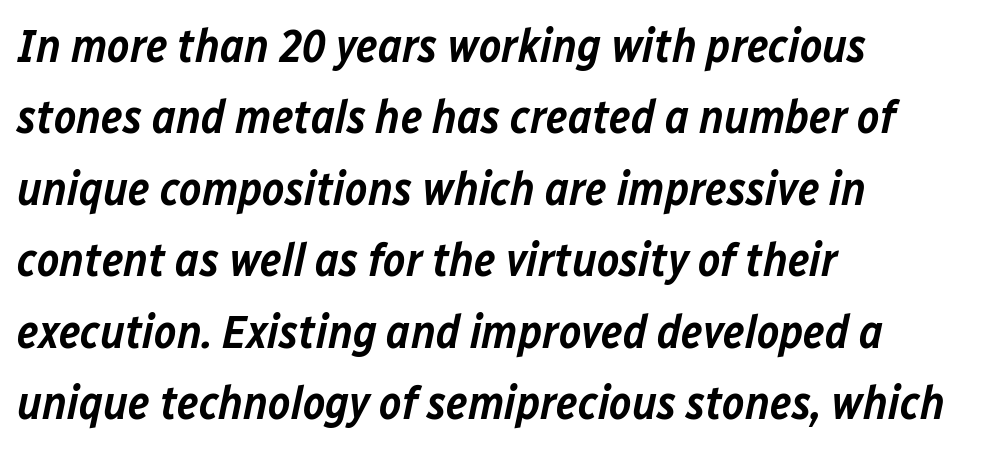
{"italic": "yes", "lean": "right", "slant_degrees": 12, "bold": "semi", "weight": "semibold", "width": "normal", "stroke_contrast": "low", "x_height": "medium", "monospaced": "no", "underline": "no", "align": "left", "line_spacing": "normal", "line_spacing_ratio": 1.52, "letter_spacing": "normal", "letter_spacing_em": 0.0, "glyph_px": 47}
